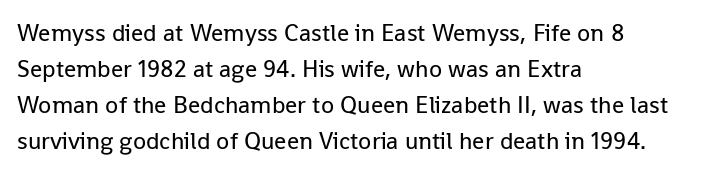
The image shows 24 px text type, upright; set left-aligned, normal line spacing (1.5x), normal letter spacing, not underlined.
